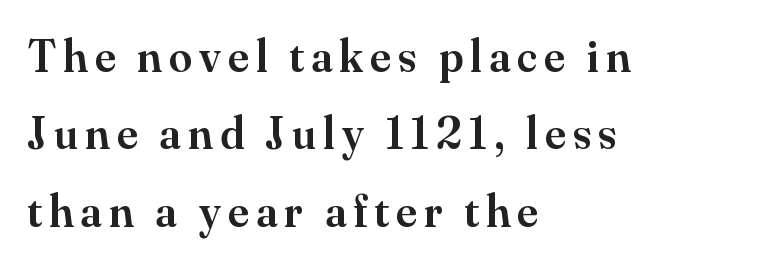
The image shows 46 px semibold serif type, upright; set left-aligned, normal line spacing (1.68x), not underlined; medium stroke contrast and a small x-height.
